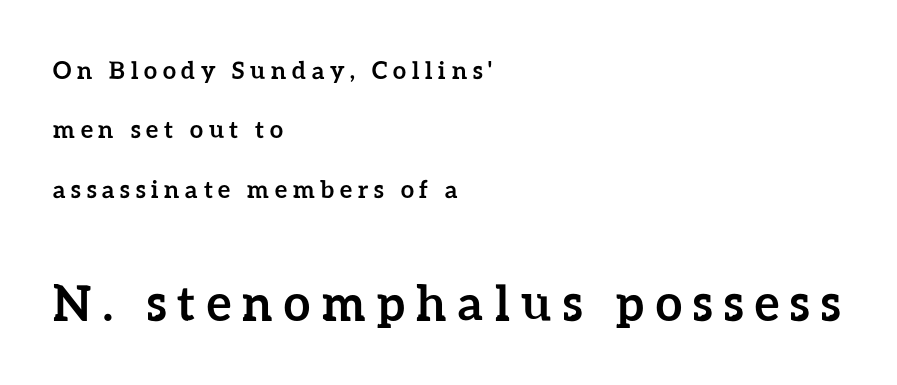
Look at the glyph heights: the lower group is clearly the bigger setting. How would I describe the line gaps? Wide and relaxed. Look at the stroke-to-counter ratio: heavy, a bold. You could only call the tracking loose — the letters float apart. Nobody drew a line under any word here.
